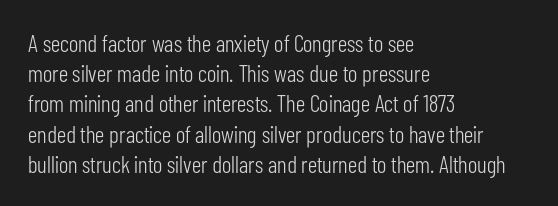
{"italic": "no", "bold": "no", "underline": "no", "align": "left", "line_spacing": "normal", "line_spacing_ratio": 1.26, "letter_spacing": "normal", "letter_spacing_em": 0.0, "glyph_px": 24}
